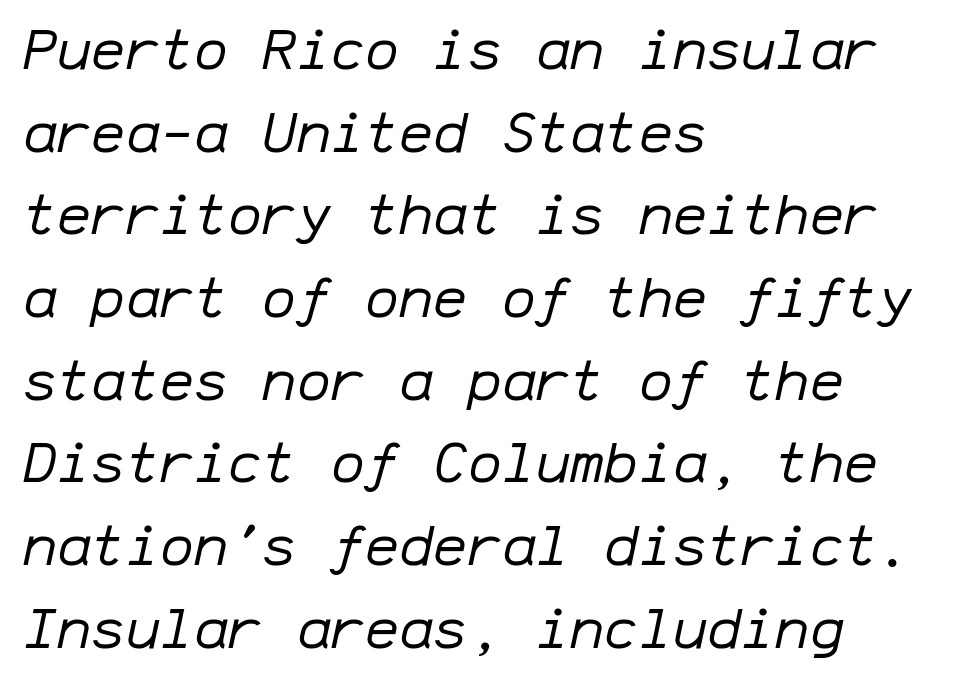
Leading: standard. Does the lettering tilt? It does — this is italic. The space beneath each line is pristine and unruled. Looks like terminal output: every glyph gets an equal slot.
